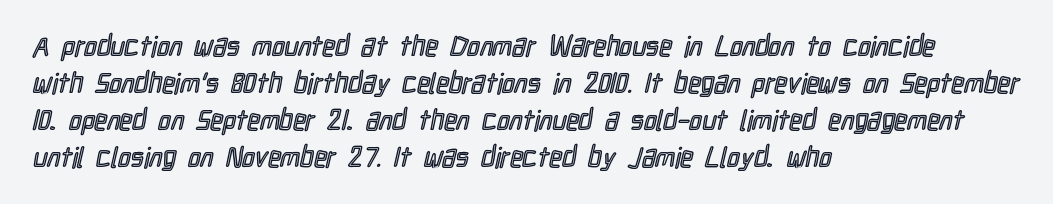
Q: Is the text italic (slanted)? A: Yes.
Q: Is the text underlined? A: No.
Q: How is the paragraph aligned? A: Left-aligned.
Q: Is the spacing between letters normal or unusually wide? A: Normal.
Q: Is the spacing between lines tight, normal or loose? A: Normal.
Q: Width (condensed, normal, or wide)? A: Condensed.
Q: x-height? A: Medium.
Q: Monospaced? A: No.
